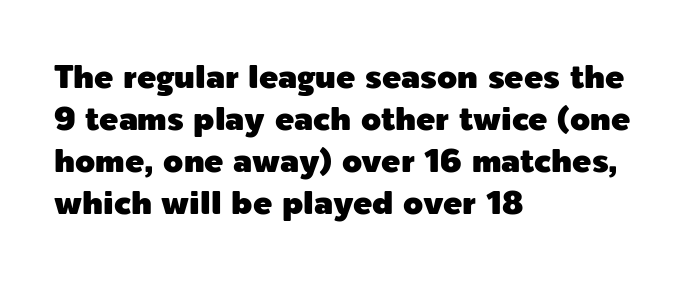
{"serif": "no", "italic": "no", "width": "normal", "x_height": "medium", "monospaced": "no", "underline": "no", "align": "left", "line_spacing": "normal", "line_spacing_ratio": 1.31, "letter_spacing": "normal", "letter_spacing_em": 0.0, "glyph_px": 32}
